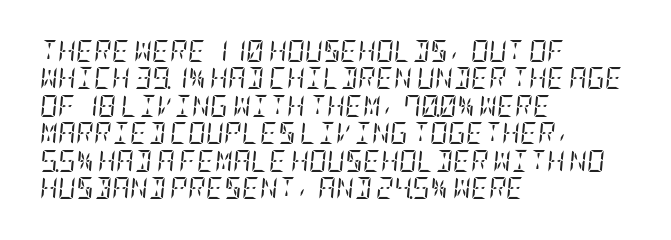
The image shows 22 px text type, italic (leaning right); set left-aligned, normal line spacing (1.25x), normal letter spacing, not underlined.
